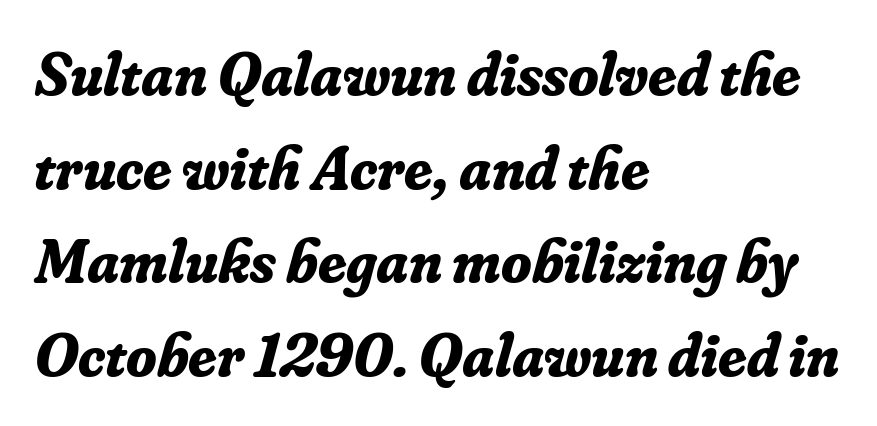
The image shows 62 px bold serif type, italic (leaning right); set left-aligned, normal line spacing (1.51x), normal letter spacing, not underlined; low stroke contrast and a small x-height.
